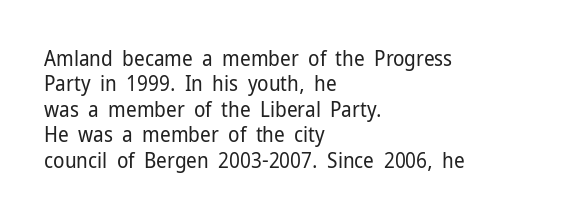
Q: Is the text bold? A: No.
Q: Is the text italic (slanted)? A: No, it is upright.
Q: Is the text underlined? A: No.
Q: How is the paragraph aligned? A: Left-aligned.
Q: Is the spacing between letters normal or unusually wide? A: Normal.
